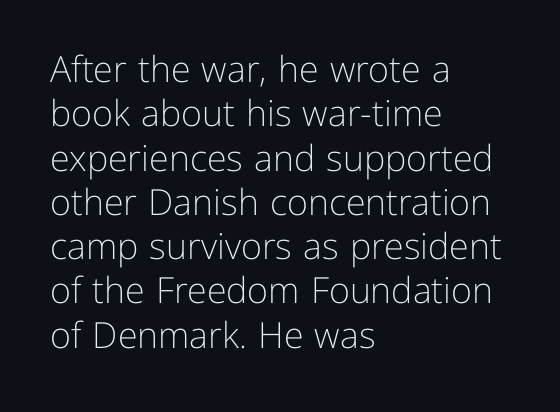
{"serif": "no", "italic": "no", "bold": "no", "weight": "light", "width": "normal", "stroke_contrast": "low", "x_height": "medium", "monospaced": "no", "underline": "no", "align": "left", "line_spacing_ratio": 1.23, "letter_spacing": "normal", "letter_spacing_em": 0.0, "glyph_px": 36}
